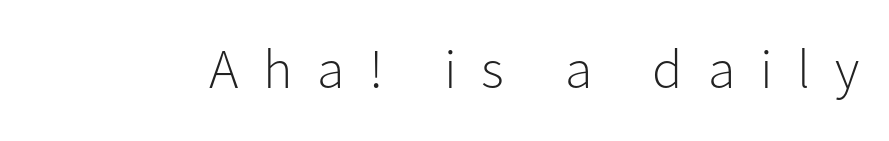
The image shows 56 px light sans-serif type, upright; set unusually wide letter spacing (+0.44 em), not underlined; low stroke contrast and a medium x-height.
